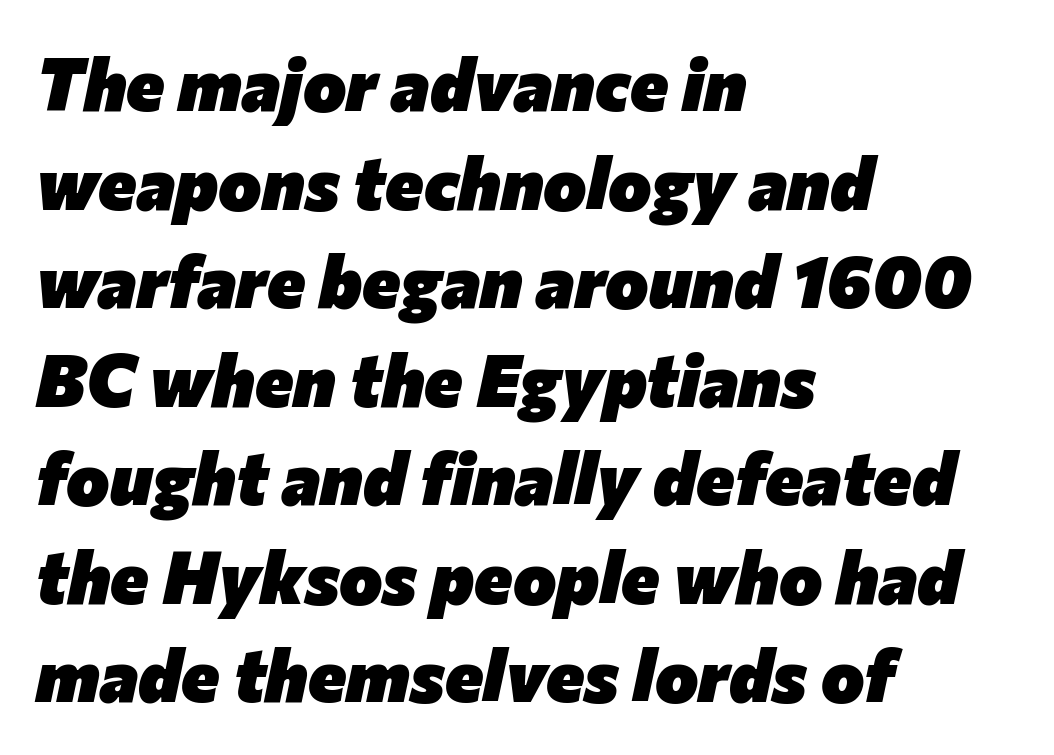
The image shows 73 px heavy type, italic (leaning right); set left-aligned, normal line spacing (1.35x), normal letter spacing, not underlined; low stroke contrast and a medium x-height.
